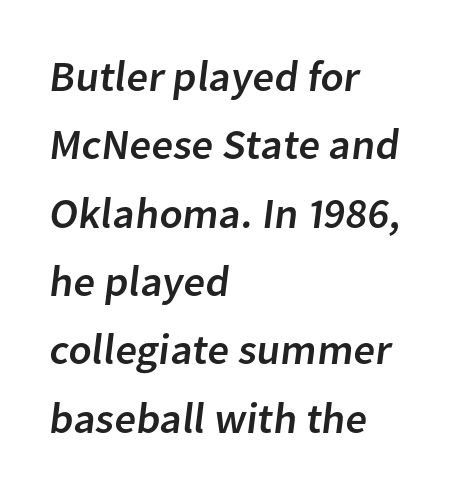
The image shows 43 px sans-serif type; set left-aligned, normal line spacing (1.59x), normal letter spacing, not underlined; low stroke contrast and a medium x-height.
